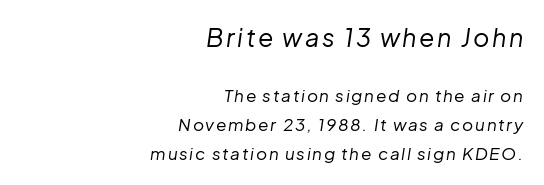
Type size steps down from the first block to the second. The area under the type is left untouched. The lines are quadded right. The passage shown leans; its letterforms are oblique. Stem width sits at or under what a default text font uses.
